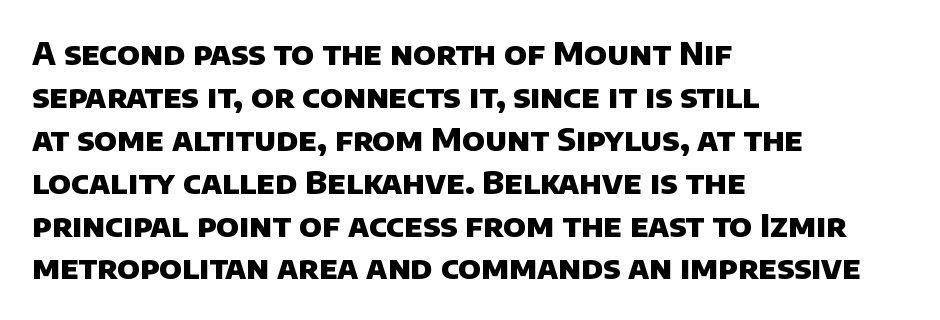
Letter spacing: default. Proportional: the letters do not fall into vertical columns. Notice how thick the strokes are: this is what a full bold looks like. The lines sit at an ordinary, default distance from one another. These lines are set flush left with a ragged right edge. The glyphs in this specimen are sans serif.
